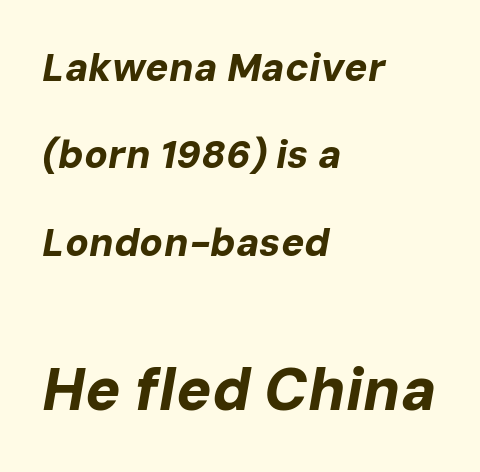
The image shows 59 px bold type, italic (leaning right); set left-aligned, loose line spacing (2.24x), normal letter spacing, not underlined; the second (bottom) block is 1.51x larger; low stroke contrast and a medium x-height.
